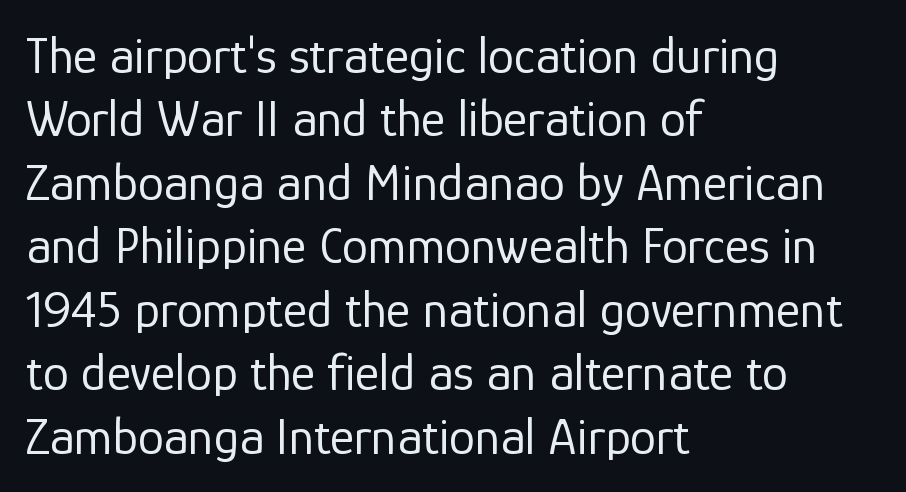
Q: Is the text bold? A: No.
Q: Is the text italic (slanted)? A: No, it is upright.
Q: Is the typeface a serif or a sans-serif typeface? A: Sans-serif.
Q: Is the text underlined? A: No.
Q: How is the paragraph aligned? A: Left-aligned.
Q: Is the spacing between letters normal or unusually wide? A: Normal.
Q: Width (condensed, normal, or wide)? A: Normal.
Q: Stroke contrast? A: Low.
Q: x-height? A: Medium.
Q: Monospaced? A: No.
